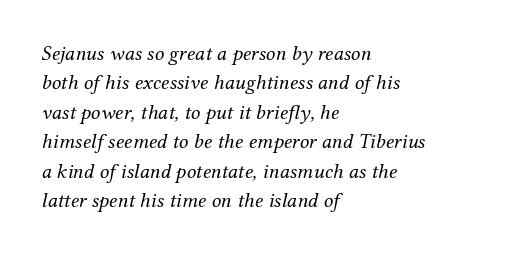
The image shows 21 px text type, italic (leaning right); set left-aligned, normal line spacing (1.4x), normal letter spacing, not underlined.
